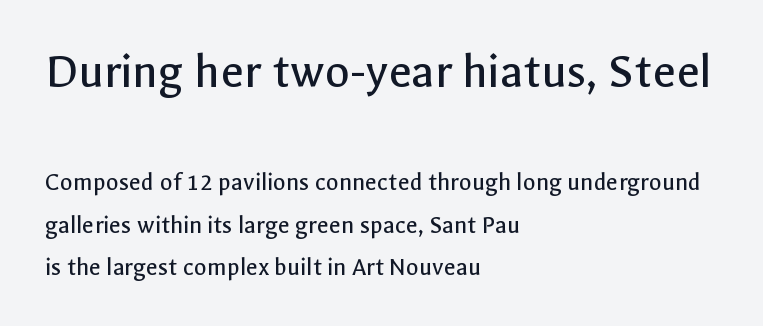
The line texture is even and compact thanks to regular tracking. Is there any slant? The stems are plumb. The rendering shows plain stroke endings on the letterforms — a sans-serif design. Varying glyph widths throughout — classic text-font behaviour.
